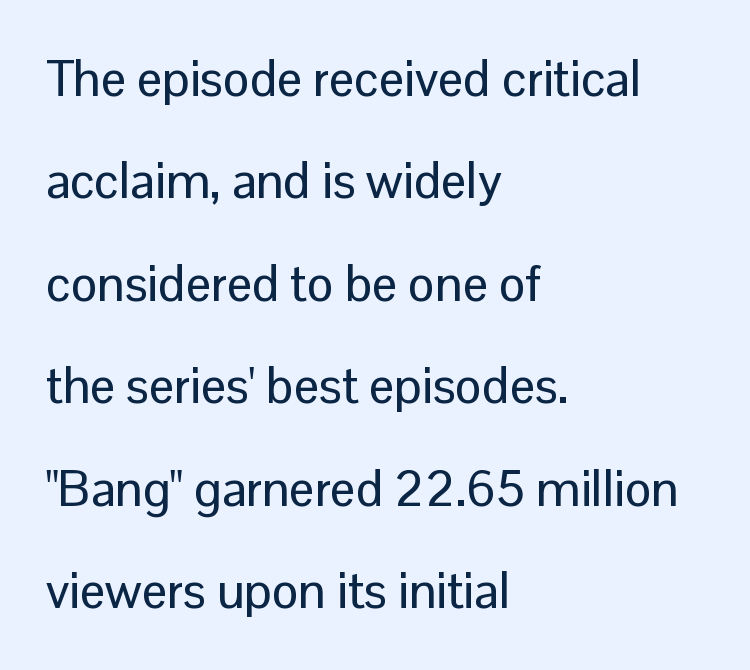
Q: Is the text italic (slanted)? A: No, it is upright.
Q: Is the typeface a serif or a sans-serif typeface? A: Sans-serif.
Q: Is the text underlined? A: No.
Q: How is the paragraph aligned? A: Left-aligned.
Q: Is the spacing between letters normal or unusually wide? A: Normal.
Q: Is the spacing between lines tight, normal or loose? A: Loose.
Q: Width (condensed, normal, or wide)? A: Normal.
Q: Stroke contrast? A: Low.
Q: x-height? A: Medium.
Q: Monospaced? A: No.
